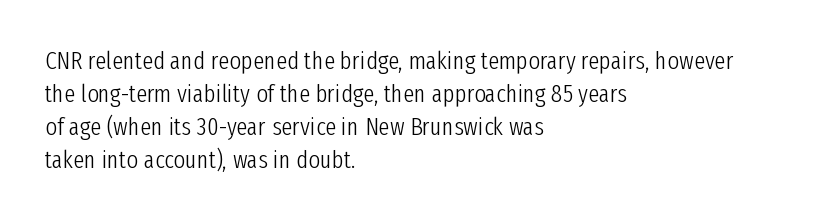
{"italic": "no", "bold": "no", "underline": "no", "align": "left", "line_spacing": "normal", "line_spacing_ratio": 1.32, "letter_spacing": "normal", "letter_spacing_em": 0.0, "glyph_px": 25}
